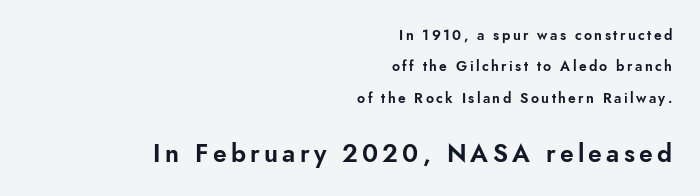
The image shows 25 px text type, upright; set right-aligned, loose line spacing (2.25x), not underlined; the second (bottom) block is 1.79x larger.
